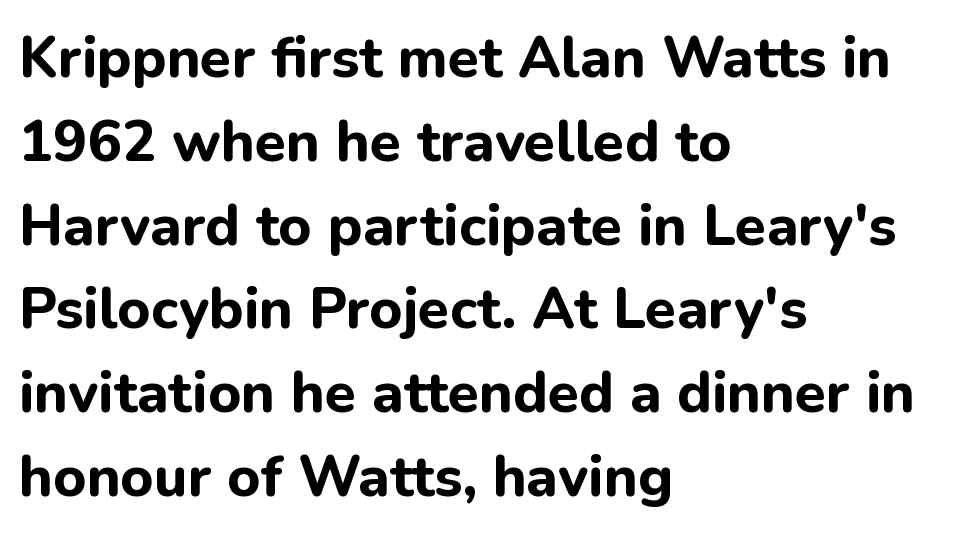
The image shows 57 px bold sans-serif type, upright; set left-aligned, normal line spacing (1.47x), normal letter spacing, not underlined; low stroke contrast and a medium x-height.
